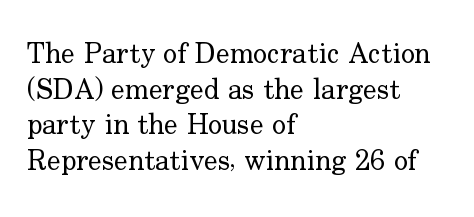
The image shows 29 px regular-weight serif type, upright; set left-aligned, line spacing 1.23x, normal letter spacing, not underlined; low stroke contrast and a small x-height.
